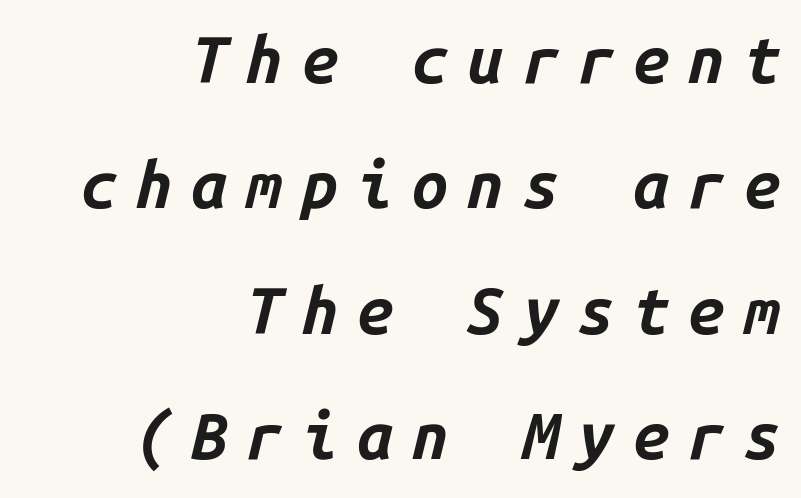
{"italic": "yes", "lean": "right", "slant_degrees": 14, "bold": "yes", "weight": "bold", "width": "normal", "stroke_contrast": "low", "x_height": "medium", "monospaced": "yes", "underline": "no", "align": "right", "line_spacing": "loose", "line_spacing_ratio": 1.93, "letter_spacing": "wide", "letter_spacing_em": 0.29, "glyph_px": 65}
